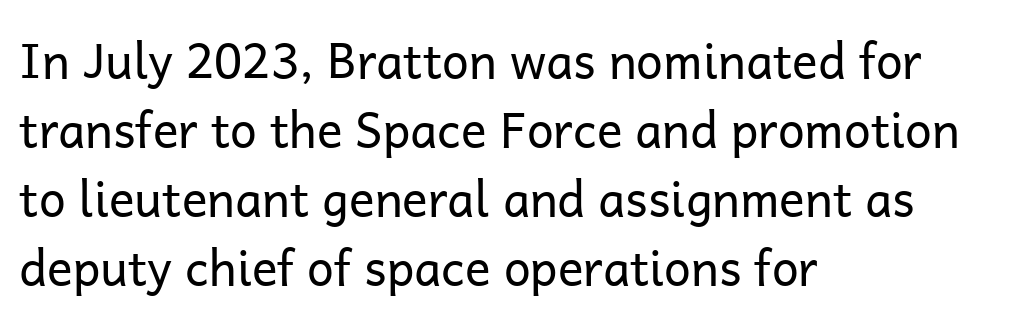
{"serif": "no", "italic": "no", "bold": "no", "weight": "regular", "width": "normal", "stroke_contrast": "low", "x_height": "medium", "monospaced": "no", "underline": "no", "align": "left", "line_spacing": "normal", "line_spacing_ratio": 1.44, "letter_spacing": "normal", "letter_spacing_em": 0.0, "glyph_px": 48}
